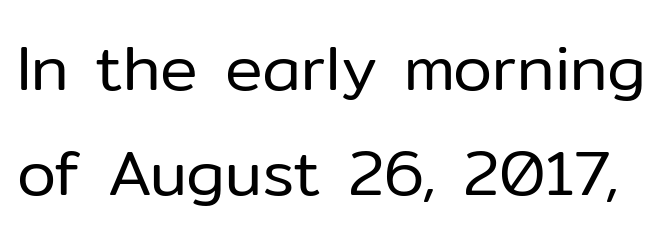
Letter spacing: default. Stem width sits at or under what a default text font uses. This sample uses an upright cut, with every glyph sitting square on the baseline. The passage shown is typed in a proportional face where columns would drift.
